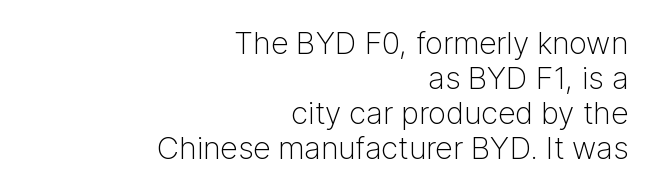
{"serif": "no", "italic": "no", "bold": "no", "weight": "light", "width": "normal", "stroke_contrast": "low", "x_height": "medium", "monospaced": "no", "underline": "no", "align": "right", "line_spacing": "tight", "line_spacing_ratio": 1.13, "letter_spacing": "normal", "letter_spacing_em": 0.0, "glyph_px": 31}
